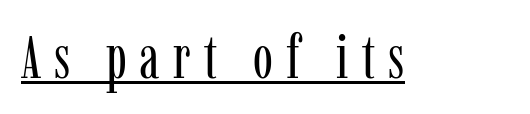
The image shows 60 px regular-weight, condensed serif type, upright; set unusually wide letter spacing (+0.22 em), underlined; low stroke contrast and a medium x-height.
